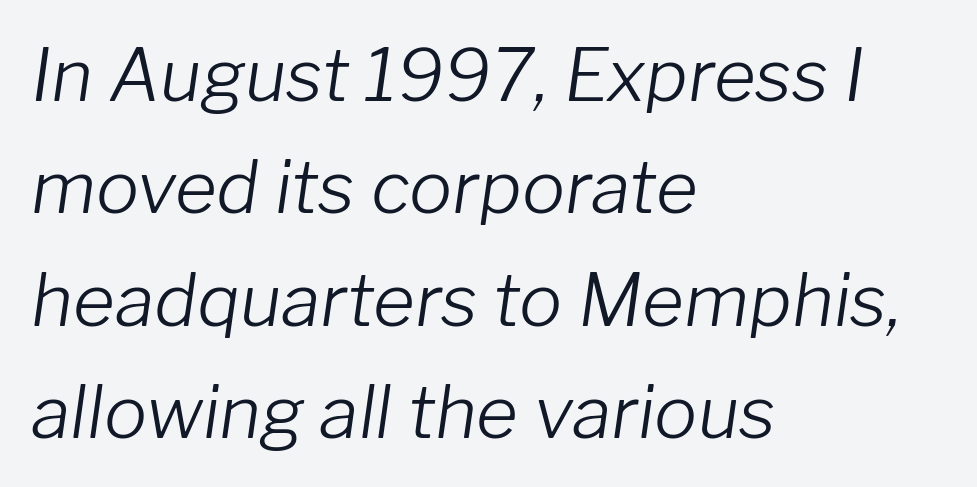
Quick note: underline off. Horizontally, the lines are justified to the leading edge only. You could not count columns in this text — the font is proportionally spaced. The type is set solid horizontally, with unmodified tracking.
